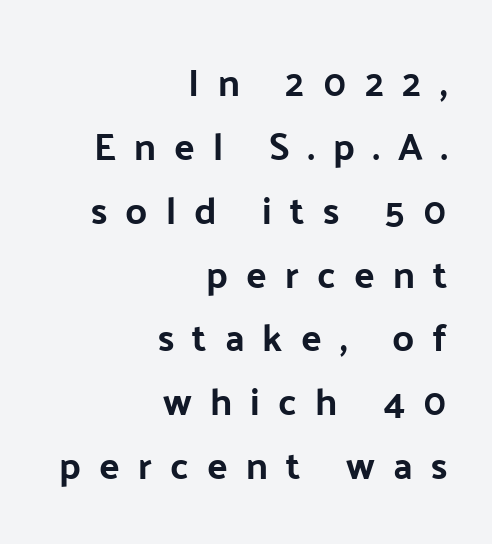
The image shows 38 px sans-serif type, upright; set right-aligned, normal line spacing (1.68x), unusually wide letter spacing (+0.48 em), not underlined; low stroke contrast and a medium x-height.
